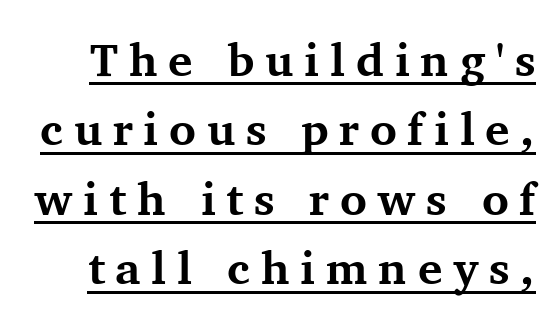
{"serif": "yes", "italic": "no", "bold": "yes", "weight": "bold", "width": "normal", "stroke_contrast": "medium", "x_height": "medium", "monospaced": "no", "underline": "yes", "line_spacing": "normal", "line_spacing_ratio": 1.51, "letter_spacing": "wide", "letter_spacing_em": 0.23, "glyph_px": 46}
